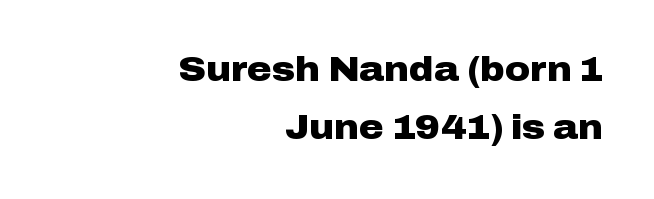
The typography opts for an upright posture over an oblique one. This is sans-serif lettering, the kind often seen on screens and signage. The area under the type is left untouched. The passage shown is emphatically bold.
